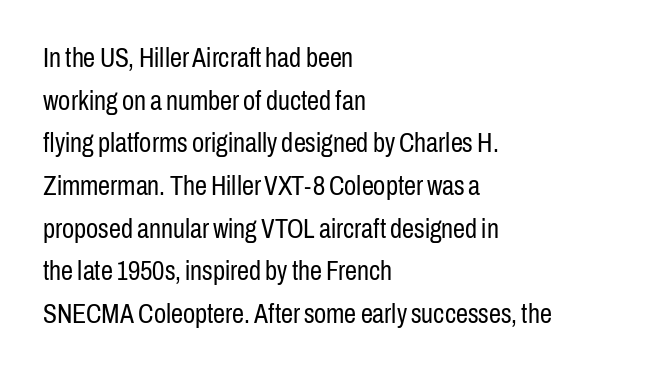
The ragged edge is on the right, which tells us the setting is flush left. Vertical strokes here are truly vertical. Heaviness? Minimal to ordinary, like unemphasized prose. Lines of text with bare space underneath.
